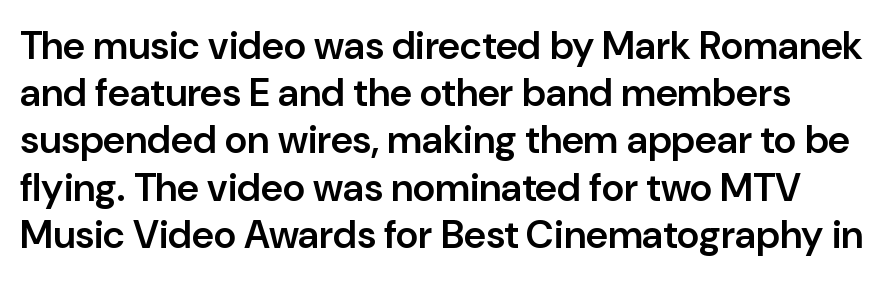
{"serif": "no", "italic": "no", "bold": "semi", "weight": "semibold", "width": "normal", "stroke_contrast": "low", "x_height": "medium", "monospaced": "no", "underline": "no", "line_spacing_ratio": 1.21, "letter_spacing": "normal", "letter_spacing_em": 0.0, "glyph_px": 39}
